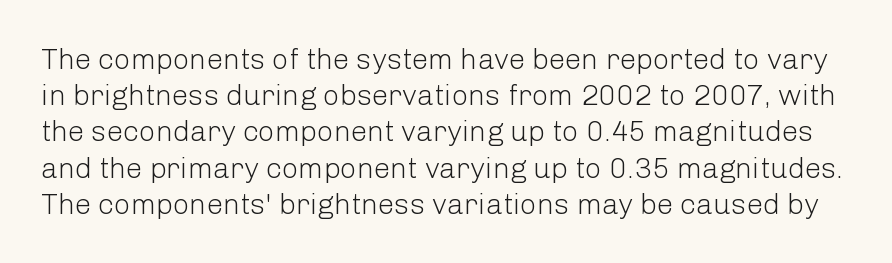
The image shows 29 px light sans-serif type, upright; set normal line spacing (1.25x), normal letter spacing, not underlined; low stroke contrast and a medium x-height.
